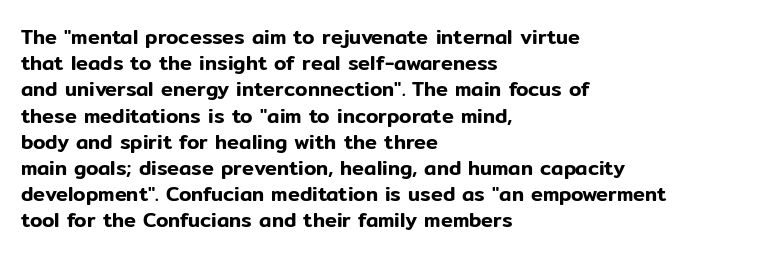
Rows of type keep a routine distance in the vertical direction. Designer's note — italics off, roman on. These lines stack with their left ends in a neat column. You could call the tracking neutral — neither tight nor loose. Each row of text sits above clean, open space.
